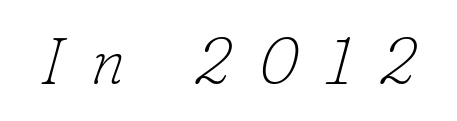
Tracking value appears strongly positive — letters spread wide. Regarding serifs, this sample has them. The lettering tilts uniformly, giving the passage an italic look. This reads as an unemphasized weight, regular at the heaviest. Bare-footed words on every line. Proportional: the letters do not fall into vertical columns.
